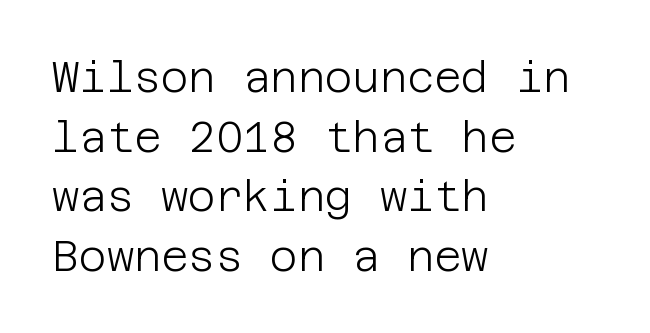
Q: Is the text bold? A: No.
Q: Is the text italic (slanted)? A: No, it is upright.
Q: Is the typeface a serif or a sans-serif typeface? A: Sans-serif.
Q: Is the text underlined? A: No.
Q: How is the paragraph aligned? A: Left-aligned.
Q: Is the spacing between letters normal or unusually wide? A: Normal.
Q: Is the spacing between lines tight, normal or loose? A: Normal.
Q: Width (condensed, normal, or wide)? A: Normal.
Q: Stroke contrast? A: Low.
Q: x-height? A: Large.
